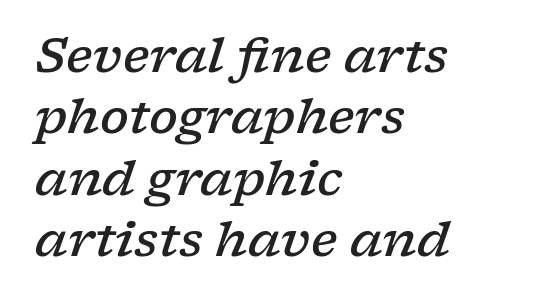
Q: Is the text bold? A: Semi-bold.
Q: Is the text italic (slanted)? A: Yes, it leans right by about 17 degrees.
Q: Is the typeface a serif or a sans-serif typeface? A: Serif.
Q: Is the text underlined? A: No.
Q: How is the paragraph aligned? A: Left-aligned.
Q: Is the spacing between letters normal or unusually wide? A: Normal.
Q: Is the spacing between lines tight, normal or loose? A: Normal.
Q: Width (condensed, normal, or wide)? A: Wide.
Q: Stroke contrast? A: Low.
Q: x-height? A: Medium.
Q: Monospaced? A: No.
